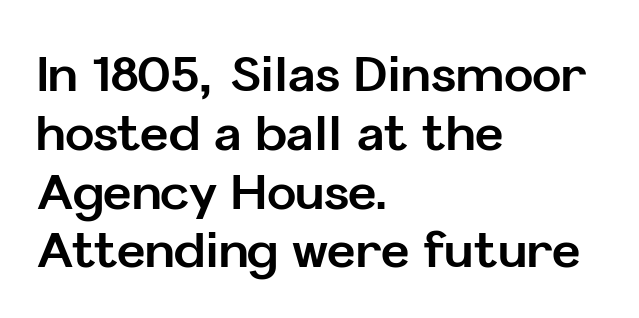
{"serif": "no", "italic": "no", "bold": "yes", "weight": "bold", "width": "normal", "stroke_contrast": "low", "x_height": "medium", "monospaced": "no", "underline": "no", "align": "left", "line_spacing_ratio": 1.2, "letter_spacing": "normal", "letter_spacing_em": 0.0, "glyph_px": 49}
